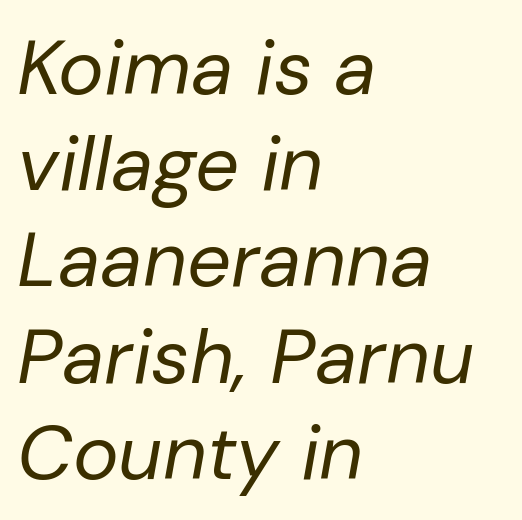
Q: Is the text bold? A: No.
Q: Is the text italic (slanted)? A: Yes, it leans right by about 10 degrees.
Q: Is the text underlined? A: No.
Q: How is the paragraph aligned? A: Left-aligned.
Q: Is the spacing between letters normal or unusually wide? A: Normal.
Q: Is the spacing between lines tight, normal or loose? A: Normal.
Q: Width (condensed, normal, or wide)? A: Normal.
Q: Stroke contrast? A: Low.
Q: x-height? A: Medium.
Q: Monospaced? A: No.
